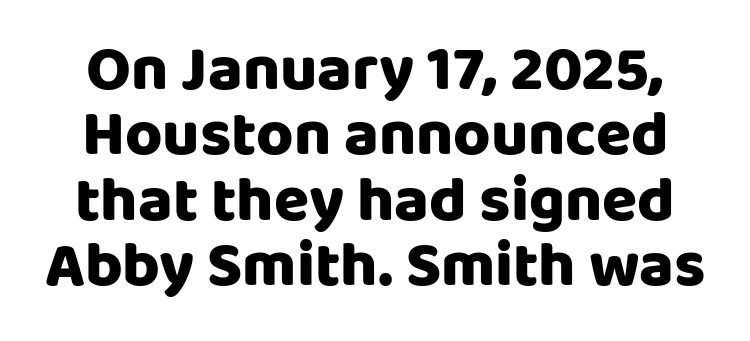
{"serif": "no", "italic": "no", "bold": "yes", "weight": "heavy", "width": "normal", "stroke_contrast": "low", "x_height": "large", "monospaced": "no", "underline": "no", "align": "center", "line_spacing": "tight", "line_spacing_ratio": 1.02, "letter_spacing": "normal", "letter_spacing_em": 0.0, "glyph_px": 64}
